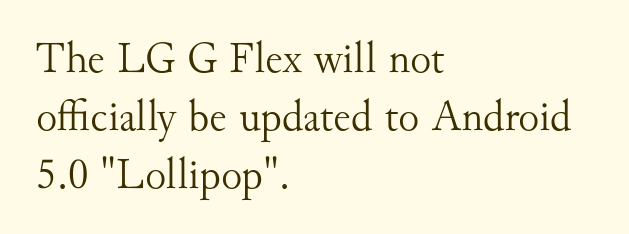
The image shows 44 px light serif type, upright; set left-aligned, normal line spacing (1.32x), normal letter spacing, not underlined; medium stroke contrast and a small x-height.
